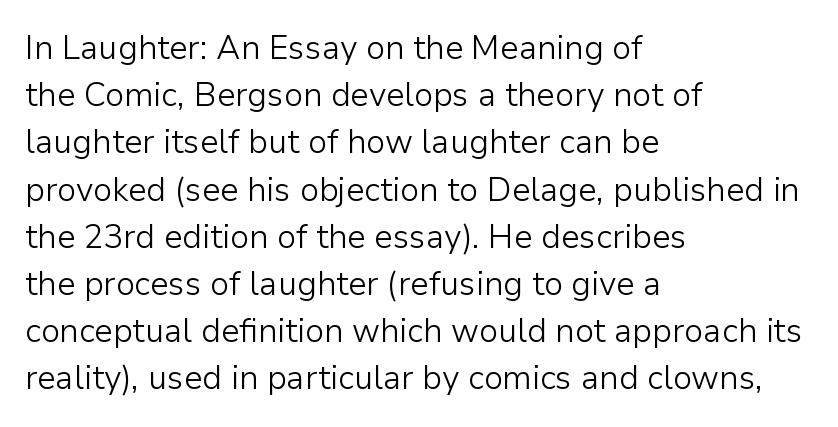
{"serif": "no", "italic": "no", "bold": "no", "weight": "light", "width": "normal", "stroke_contrast": "low", "x_height": "medium", "monospaced": "no", "underline": "no", "align": "left", "line_spacing": "normal", "line_spacing_ratio": 1.43, "letter_spacing": "normal", "letter_spacing_em": 0.0, "glyph_px": 33}
